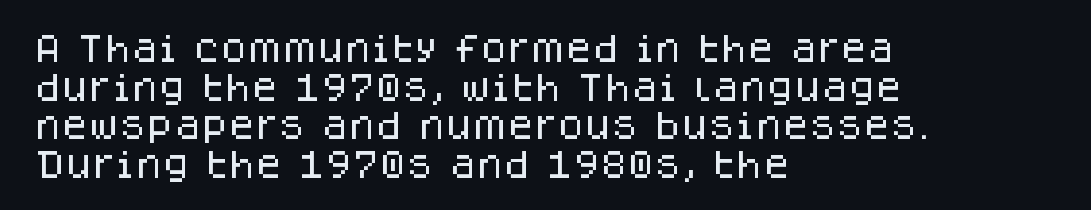
The image shows 31 px sans-serif type, upright; set left-aligned, normal line spacing (1.25x), normal letter spacing, not underlined; low stroke contrast and a large x-height.
